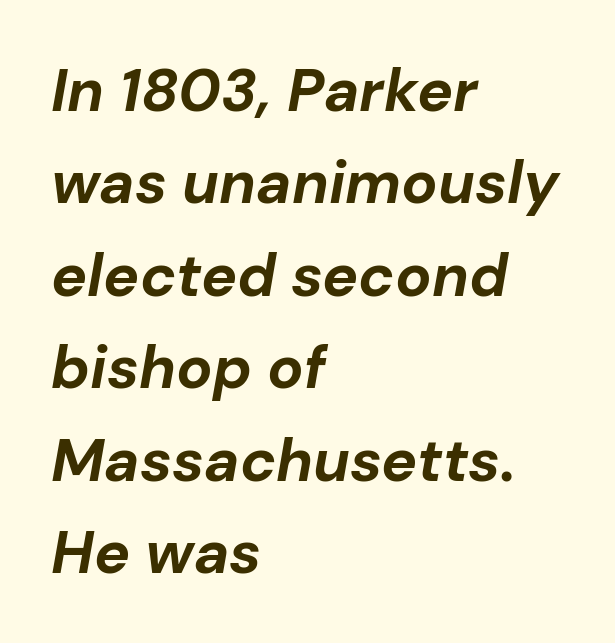
Would a proofreader flag this as italicized? Yes. Type without underlining. Looks like regular typesetting: each glyph gets only the width it needs. Weight: bold. Line spacing here is normal.
